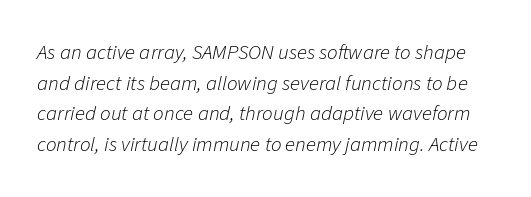
Q: Is the text bold? A: No.
Q: Is the text italic (slanted)? A: Yes, it leans right by about 11 degrees.
Q: Is the text underlined? A: No.
Q: Is the spacing between letters normal or unusually wide? A: Normal.
Q: Is the spacing between lines tight, normal or loose? A: Normal.
